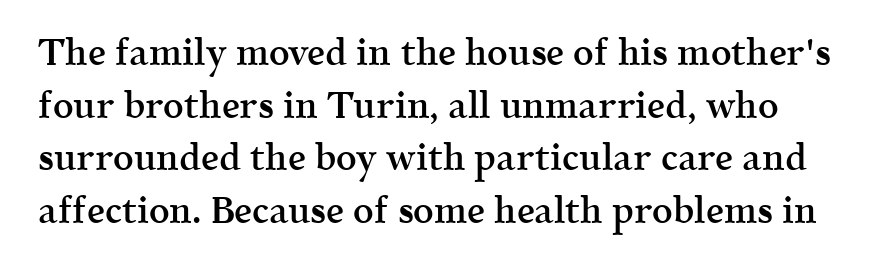
{"serif": "yes", "italic": "no", "bold": "semi", "weight": "semibold", "width": "normal", "x_height": "medium", "monospaced": "no", "underline": "no", "line_spacing": "normal", "line_spacing_ratio": 1.46, "letter_spacing": "normal", "letter_spacing_em": 0.0, "glyph_px": 36}
